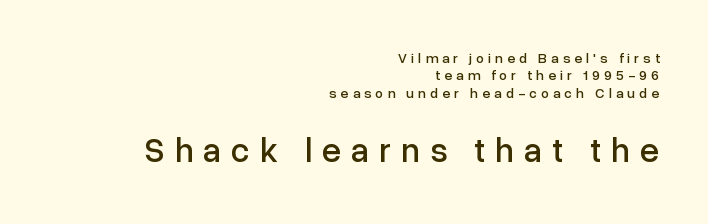
Q: Is the text italic (slanted)? A: No, it is upright.
Q: Is the typeface a serif or a sans-serif typeface? A: Sans-serif.
Q: Is the text underlined? A: No.
Q: How is the paragraph aligned? A: Right-aligned.
Q: Is the spacing between letters normal or unusually wide? A: Unusually wide.
Q: Which block of text is set in a larger size, the first (top) or the second (bottom)? A: The second (bottom) one.
Q: Width (condensed, normal, or wide)? A: Normal.
Q: Stroke contrast? A: Low.
Q: x-height? A: Medium.
Q: Monospaced? A: No.
